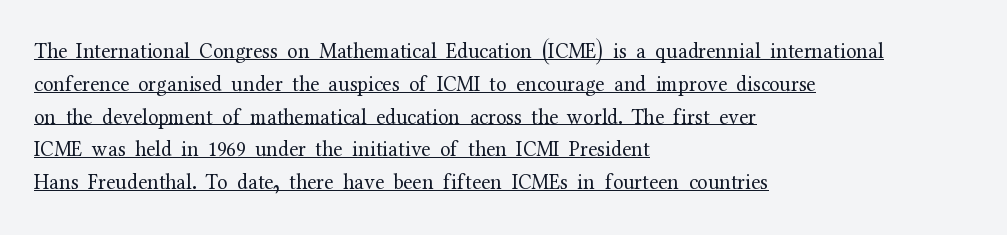
The image shows 21 px text type, upright; set left-aligned, normal line spacing (1.56x), normal letter spacing, underlined.
